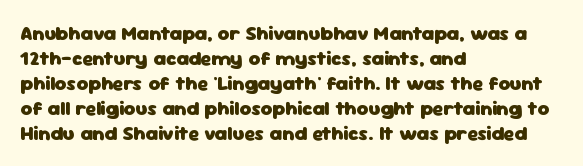
The image shows 20 px bold type, upright; set left-aligned, normal line spacing (1.25x), normal letter spacing, not underlined.
